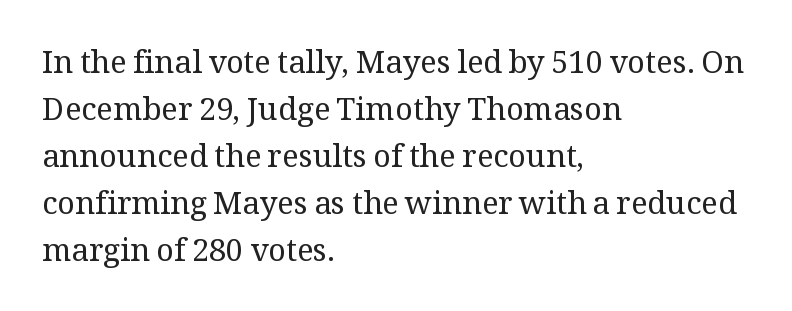
Q: Is the text bold? A: No.
Q: Is the text italic (slanted)? A: No, it is upright.
Q: Is the typeface a serif or a sans-serif typeface? A: Serif.
Q: Is the text underlined? A: No.
Q: How is the paragraph aligned? A: Left-aligned.
Q: Is the spacing between letters normal or unusually wide? A: Normal.
Q: Is the spacing between lines tight, normal or loose? A: Normal.
Q: Width (condensed, normal, or wide)? A: Normal.
Q: Stroke contrast? A: Medium.
Q: x-height? A: Medium.
Q: Monospaced? A: No.
